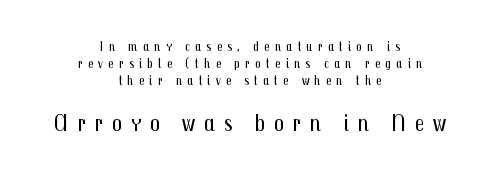
Q: Is the text bold? A: No.
Q: Is the text italic (slanted)? A: No, it is upright.
Q: Is the text underlined? A: No.
Q: How is the paragraph aligned? A: Centered.
Q: Is the spacing between letters normal or unusually wide? A: Unusually wide.
Q: Which block of text is set in a larger size, the first (top) or the second (bottom)? A: The second (bottom) one.
